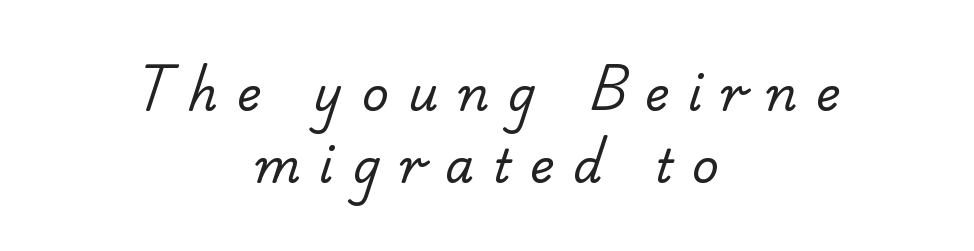
You could only call the tracking loose — the letters float apart. Think standard paragraph weight, or any step lighter than that. The text block is weighted toward neither margin, spreading evenly from the middle. Baseline-to-baseline distance is the conventional proportion of letter height. The passage shown is typeset with a sans-serif family.
